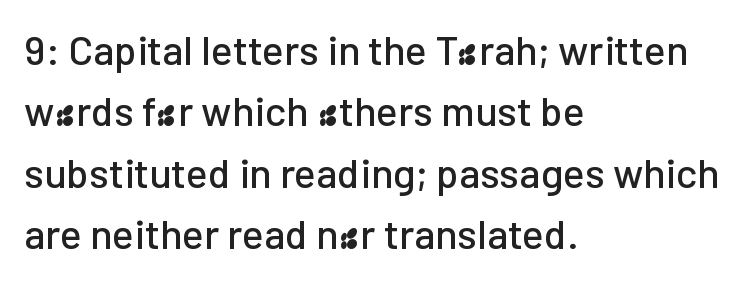
The image shows 41 px sans-serif type, upright; set left-aligned, normal line spacing (1.5x), normal letter spacing, not underlined; low stroke contrast and a medium x-height.
